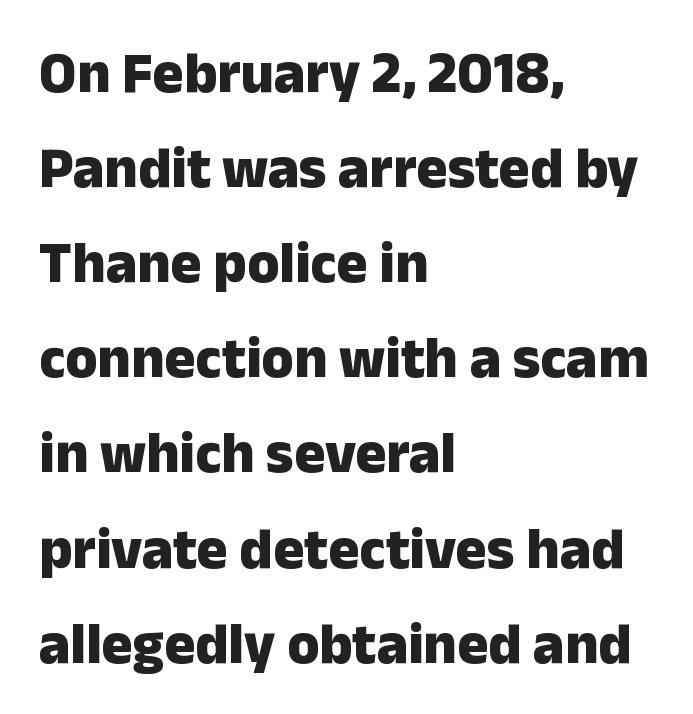
The image shows 58 px heavy sans-serif type, upright; set left-aligned, normal line spacing (1.64x), normal letter spacing, not underlined; low stroke contrast and a medium x-height.
